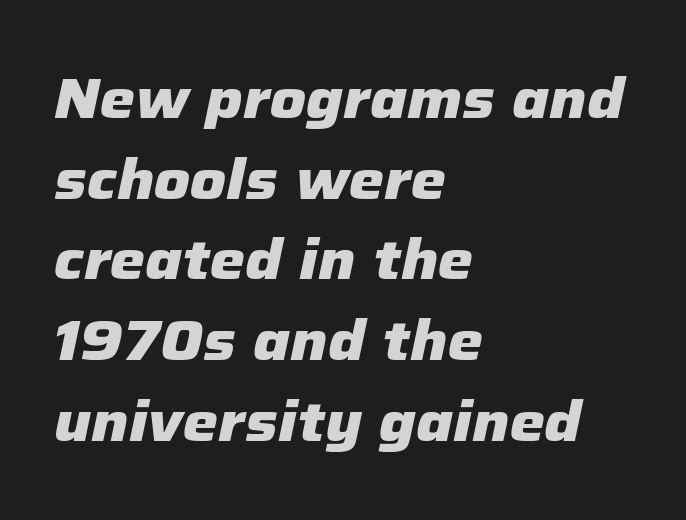
{"italic": "yes", "lean": "right", "slant_degrees": 12, "bold": "yes", "weight": "heavy", "width": "normal", "stroke_contrast": "low", "x_height": "medium", "monospaced": "no", "underline": "no", "align": "left", "line_spacing": "normal", "line_spacing_ratio": 1.44, "letter_spacing": "normal", "letter_spacing_em": 0.0, "glyph_px": 56}
